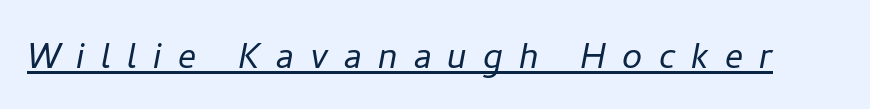
{"italic": "yes", "lean": "right", "slant_degrees": 11, "bold": "no", "weight": "light", "width": "normal", "stroke_contrast": "low", "x_height": "medium", "monospaced": "no", "underline": "yes", "letter_spacing": "wide", "letter_spacing_em": 0.36, "glyph_px": 45}
